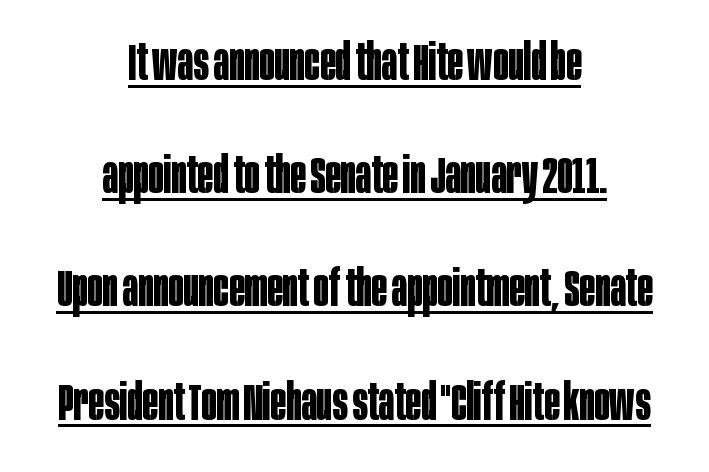
Every stem runs plumb, perpendicular to the baseline. The type is set solid horizontally, with unmodified tracking. Stroke terminals: plain, sans-serif. Layout note: lines centered. Each glyph is drawn with heavy, bold strokes. Think of a printed novel: that variable character pitch is what you see here.
